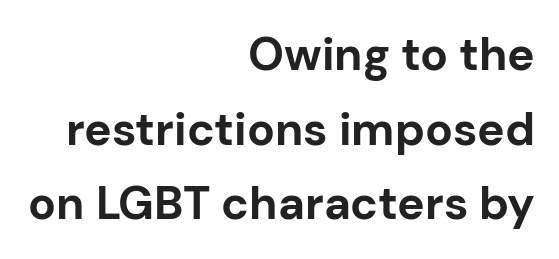
Words appear dense and cohesive because spacing is normal. Horizontal bands of white between lines are of average thickness. These lines were composed using upright roman letters. The characters display no serif detailing; their extremities are plain.
